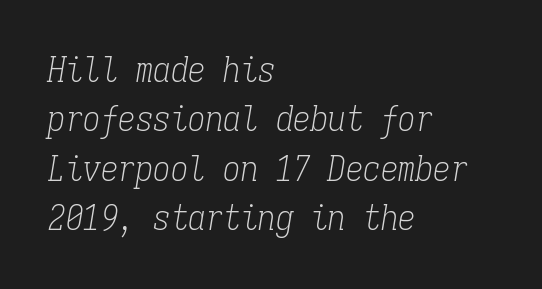
Q: Is the text bold? A: No.
Q: Is the text italic (slanted)? A: Yes, it leans right by about 9 degrees.
Q: Is the typeface a serif or a sans-serif typeface? A: Serif.
Q: Is the text underlined? A: No.
Q: How is the paragraph aligned? A: Left-aligned.
Q: Is the spacing between letters normal or unusually wide? A: Normal.
Q: Is the spacing between lines tight, normal or loose? A: Normal.
Q: Width (condensed, normal, or wide)? A: Condensed.
Q: Stroke contrast? A: Low.
Q: x-height? A: Medium.
Q: Monospaced? A: Yes.
